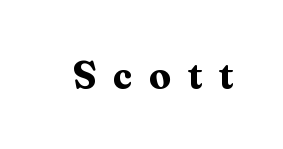
Q: Is the text bold? A: Yes.
Q: Is the text italic (slanted)? A: No, it is upright.
Q: Is the typeface a serif or a sans-serif typeface? A: Serif.
Q: Is the text underlined? A: No.
Q: Is the spacing between letters normal or unusually wide? A: Unusually wide.
Q: Width (condensed, normal, or wide)? A: Normal.
Q: Stroke contrast? A: Medium.
Q: x-height? A: Medium.
Q: Monospaced? A: No.
